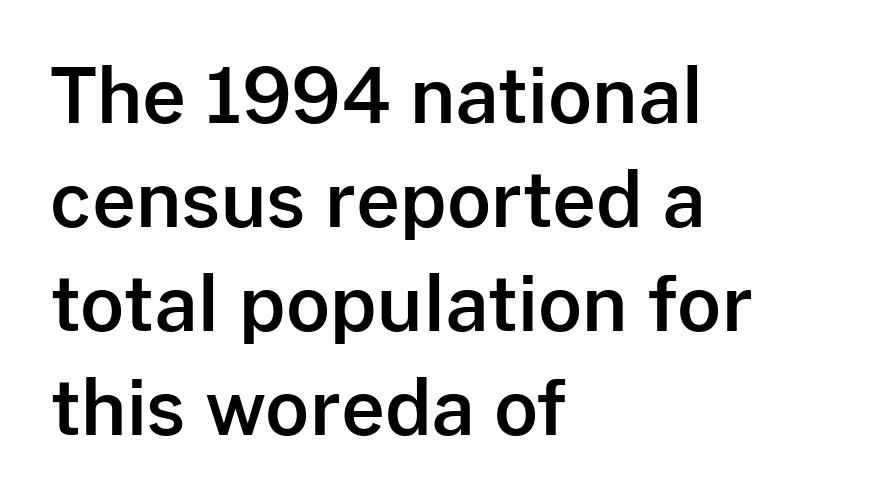
{"serif": "no", "italic": "no", "width": "normal", "stroke_contrast": "low", "x_height": "medium", "monospaced": "no", "underline": "no", "align": "left", "line_spacing": "normal", "line_spacing_ratio": 1.37, "letter_spacing": "normal", "letter_spacing_em": 0.0, "glyph_px": 76}
